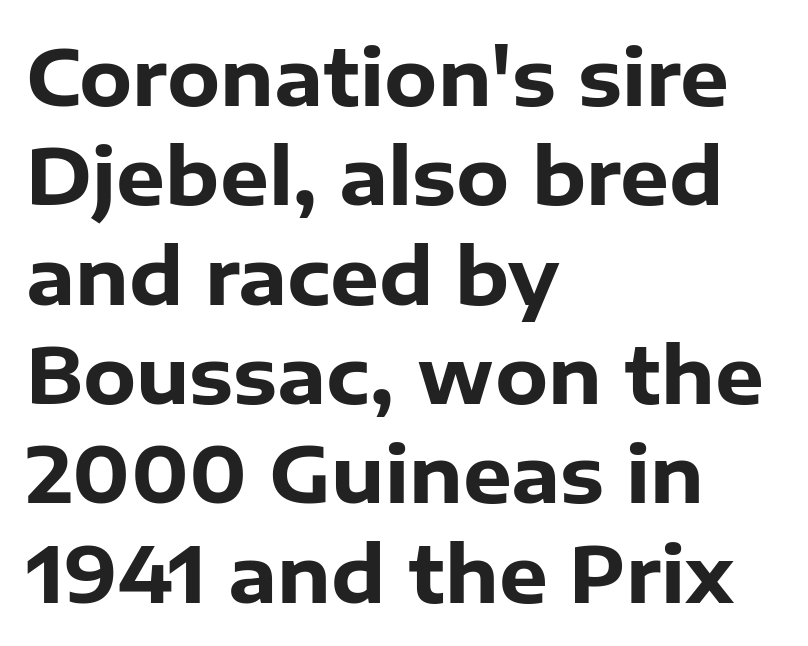
Q: Is the text bold? A: Yes.
Q: Is the text italic (slanted)? A: No, it is upright.
Q: Is the typeface a serif or a sans-serif typeface? A: Sans-serif.
Q: Is the text underlined? A: No.
Q: How is the paragraph aligned? A: Left-aligned.
Q: Is the spacing between letters normal or unusually wide? A: Normal.
Q: Is the spacing between lines tight, normal or loose? A: Normal.
Q: Width (condensed, normal, or wide)? A: Normal.
Q: Stroke contrast? A: Low.
Q: x-height? A: Medium.
Q: Monospaced? A: No.
